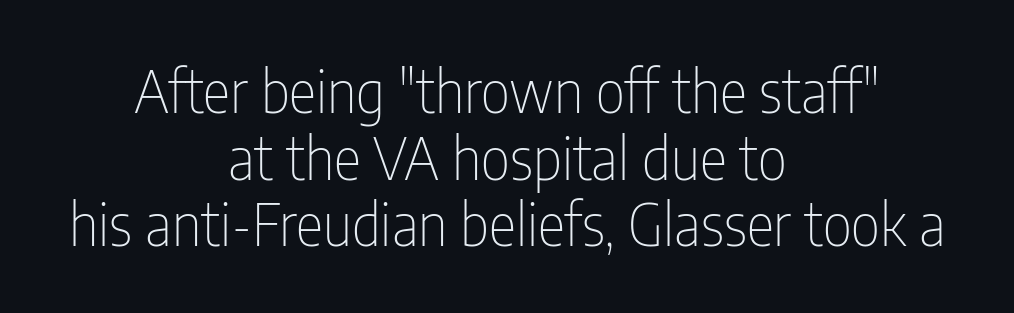
Q: Is the text bold? A: No.
Q: Is the text italic (slanted)? A: No, it is upright.
Q: Is the typeface a serif or a sans-serif typeface? A: Sans-serif.
Q: Is the text underlined? A: No.
Q: How is the paragraph aligned? A: Centered.
Q: Is the spacing between letters normal or unusually wide? A: Normal.
Q: Is the spacing between lines tight, normal or loose? A: Tight.
Q: Width (condensed, normal, or wide)? A: Condensed.
Q: Stroke contrast? A: Low.
Q: x-height? A: Medium.
Q: Monospaced? A: No.
